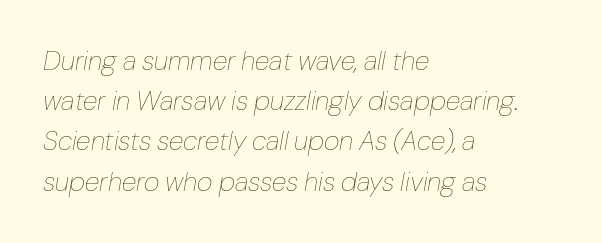
Q: Is the text bold? A: No.
Q: Is the text italic (slanted)? A: Yes, it leans right by about 10 degrees.
Q: Is the text underlined? A: No.
Q: How is the paragraph aligned? A: Left-aligned.
Q: Is the spacing between letters normal or unusually wide? A: Normal.
Q: Is the spacing between lines tight, normal or loose? A: Normal.
